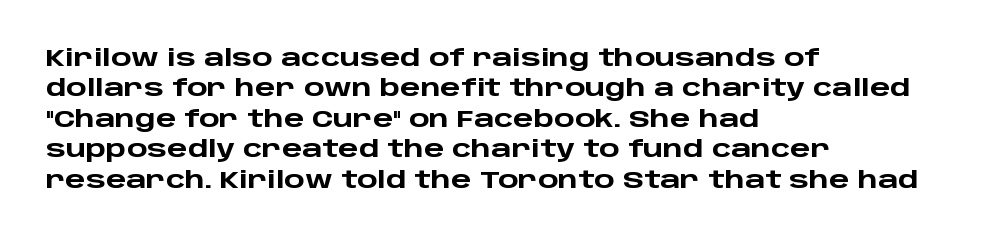
Q: Is the text bold? A: Yes.
Q: Is the text italic (slanted)? A: No, it is upright.
Q: Is the text underlined? A: No.
Q: How is the paragraph aligned? A: Left-aligned.
Q: Is the spacing between letters normal or unusually wide? A: Normal.
Q: Is the spacing between lines tight, normal or loose? A: Normal.
